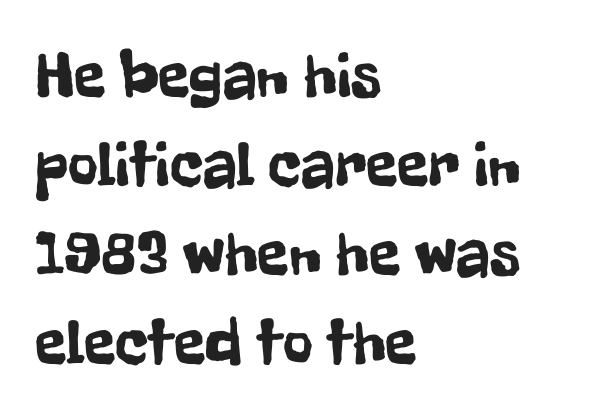
Q: Is the text italic (slanted)? A: No, it is upright.
Q: Is the typeface a serif or a sans-serif typeface? A: Sans-serif.
Q: Is the text underlined? A: No.
Q: How is the paragraph aligned? A: Left-aligned.
Q: Is the spacing between letters normal or unusually wide? A: Normal.
Q: Is the spacing between lines tight, normal or loose? A: Normal.
Q: Width (condensed, normal, or wide)? A: Condensed.
Q: Stroke contrast? A: Low.
Q: x-height? A: Medium.
Q: Monospaced? A: No.
